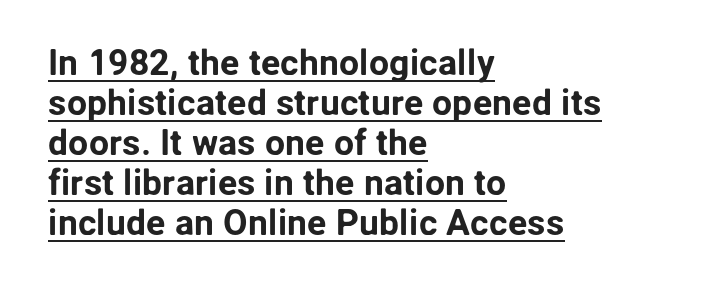
Standard letterfit; no display-style spreading of the glyphs. The type family on display is of the sans-serif kind. The letters advance in unequal steps, a hallmark of proportional type. Vertically, the passage feels compressed, each row crowding the next. Does the lettering tilt? It doesn't — this is upright. A classic flush-left, rag-right setting is used for this passage.
